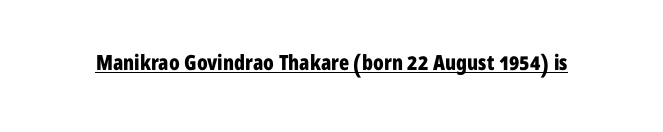
The image shows 21 px bold type, upright; set normal letter spacing, underlined.
